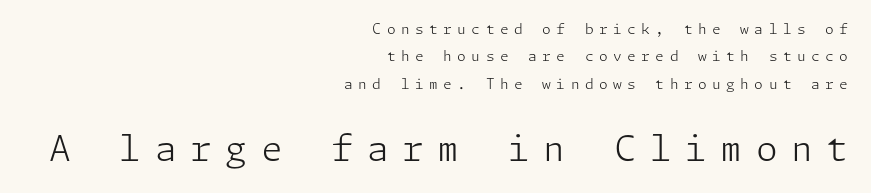
The image shows 35 px light sans-serif type, upright; set right-aligned, loose line spacing (1.96x), unusually wide letter spacing (+0.39 em), not underlined; the second (bottom) block is 2.5x larger; low stroke contrast and a medium x-height.
